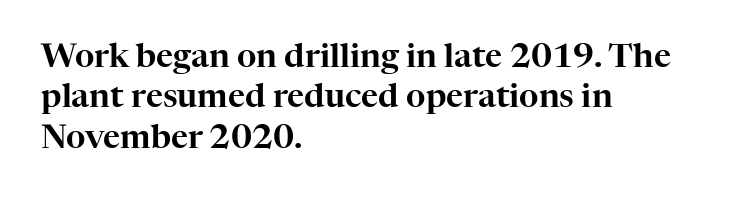
Look at the tracking — it's just the regular setting, nothing added. Is this a fixed-width face? No — the glyphs have proportional, varying widths. Unlike a clean sans, this face finishes its strokes with serifs. Descenders are the only things crossing below the line. If you drew a line through each stem, it would be perfectly vertical. This sample is left-justified, so line endings fall wherever the words run out.
